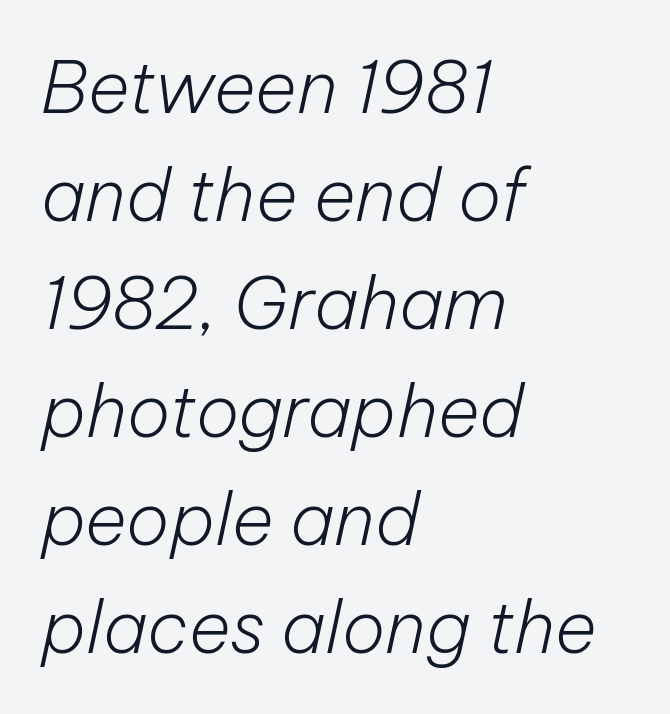
Q: Is the text bold? A: No.
Q: Is the text italic (slanted)? A: Yes, it leans right by about 12 degrees.
Q: Is the text underlined? A: No.
Q: How is the paragraph aligned? A: Left-aligned.
Q: Is the spacing between letters normal or unusually wide? A: Normal.
Q: Is the spacing between lines tight, normal or loose? A: Normal.
Q: Width (condensed, normal, or wide)? A: Normal.
Q: Stroke contrast? A: Low.
Q: x-height? A: Medium.
Q: Monospaced? A: No.
